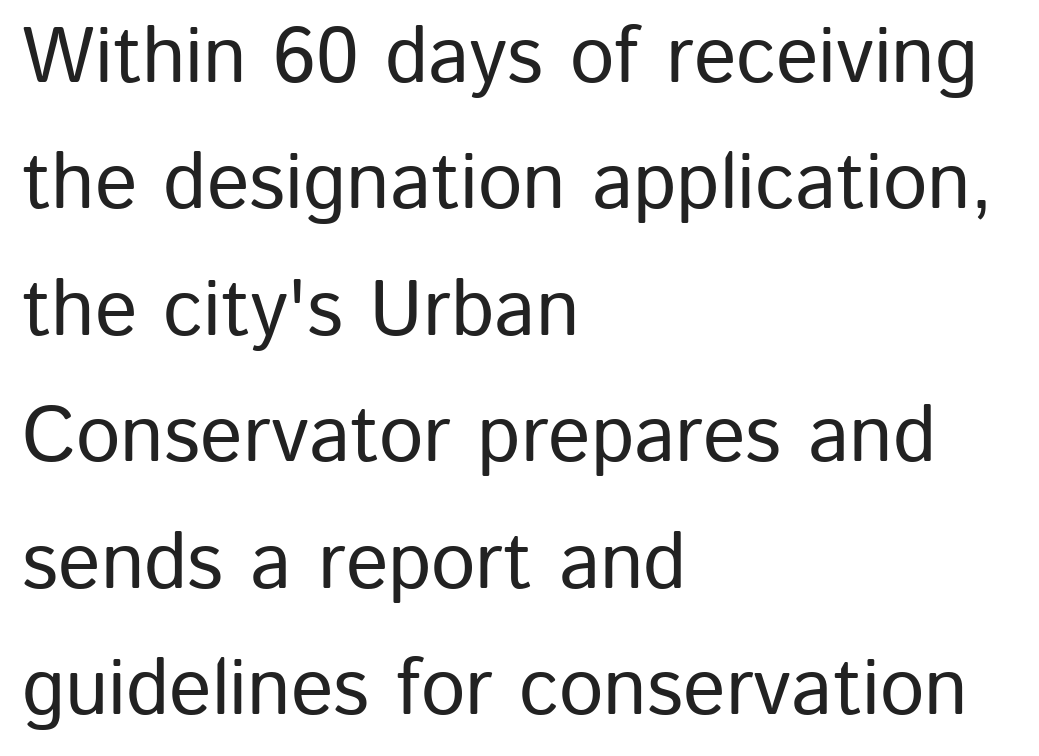
Q: Is the text italic (slanted)? A: No, it is upright.
Q: Is the typeface a serif or a sans-serif typeface? A: Sans-serif.
Q: Is the text underlined? A: No.
Q: How is the paragraph aligned? A: Left-aligned.
Q: Is the spacing between letters normal or unusually wide? A: Normal.
Q: Is the spacing between lines tight, normal or loose? A: Normal.
Q: Width (condensed, normal, or wide)? A: Normal.
Q: Stroke contrast? A: Low.
Q: x-height? A: Medium.
Q: Monospaced? A: No.
